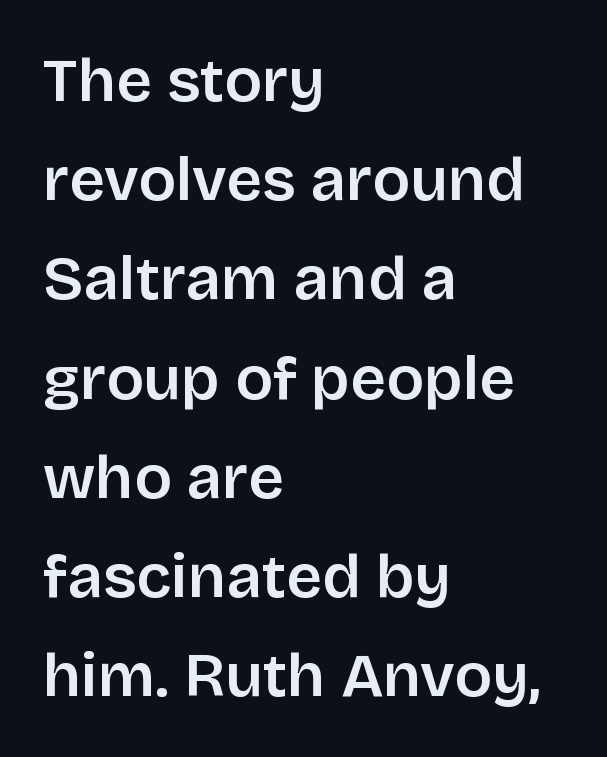
The image shows 62 px semibold sans-serif type, upright; set left-aligned, normal line spacing (1.6x), normal letter spacing, not underlined; low stroke contrast and a large x-height.
